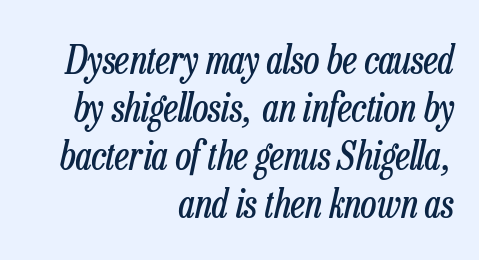
{"italic": "yes", "lean": "right", "slant_degrees": 13, "bold": "no", "weight": "regular", "width": "condensed", "stroke_contrast": "low", "x_height": "medium", "monospaced": "no", "underline": "no", "align": "right", "line_spacing_ratio": 1.23, "letter_spacing": "normal", "letter_spacing_em": 0.0, "glyph_px": 39}
